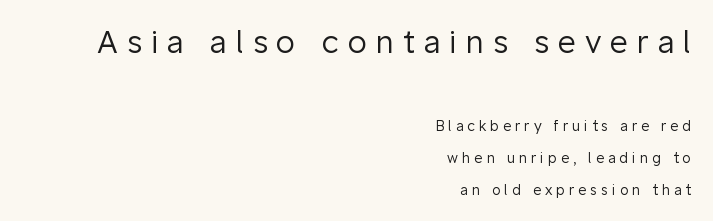
Q: Is the text bold? A: No.
Q: Is the text italic (slanted)? A: No, it is upright.
Q: Is the typeface a serif or a sans-serif typeface? A: Sans-serif.
Q: Is the text underlined? A: No.
Q: How is the paragraph aligned? A: Right-aligned.
Q: Is the spacing between letters normal or unusually wide? A: Unusually wide.
Q: Is the spacing between lines tight, normal or loose? A: Loose.
Q: Which block of text is set in a larger size, the first (top) or the second (bottom)? A: The first (top) one.
Q: Width (condensed, normal, or wide)? A: Normal.
Q: Stroke contrast? A: Low.
Q: x-height? A: Medium.
Q: Monospaced? A: No.
